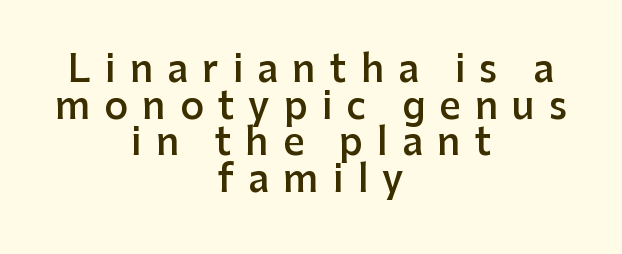
Think of a printed novel: that variable character pitch is what you see here. Between one letter and the next there's a generous, obvious gap. In terms of letterform style, serifs are entirely absent. Plain, unruled lines of type. Summary of weight: moderately heavy, a semibold. Where is the straight margin? There isn't one; the lines are centered.
